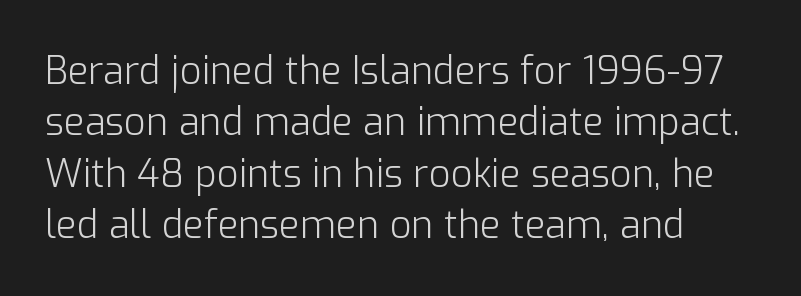
Q: Is the text bold? A: No.
Q: Is the text italic (slanted)? A: No, it is upright.
Q: Is the typeface a serif or a sans-serif typeface? A: Sans-serif.
Q: Is the text underlined? A: No.
Q: How is the paragraph aligned? A: Left-aligned.
Q: Is the spacing between letters normal or unusually wide? A: Normal.
Q: Is the spacing between lines tight, normal or loose? A: Normal.
Q: Width (condensed, normal, or wide)? A: Normal.
Q: Stroke contrast? A: Low.
Q: x-height? A: Medium.
Q: Monospaced? A: No.
